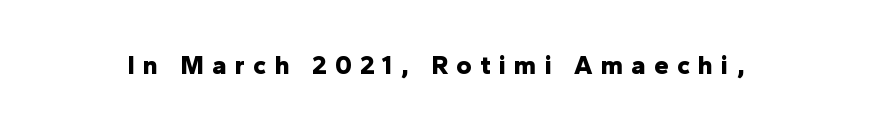
The image shows 26 px bold type, upright; set unusually wide letter spacing (+0.32 em), not underlined.
